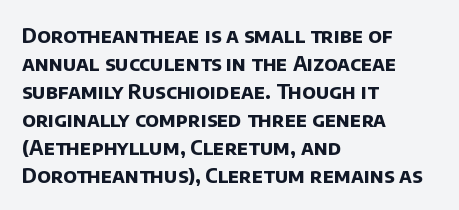
{"bold": "yes", "underline": "no", "align": "left", "line_spacing": "normal", "line_spacing_ratio": 1.4, "letter_spacing": "normal", "letter_spacing_em": 0.0, "glyph_px": 20}
